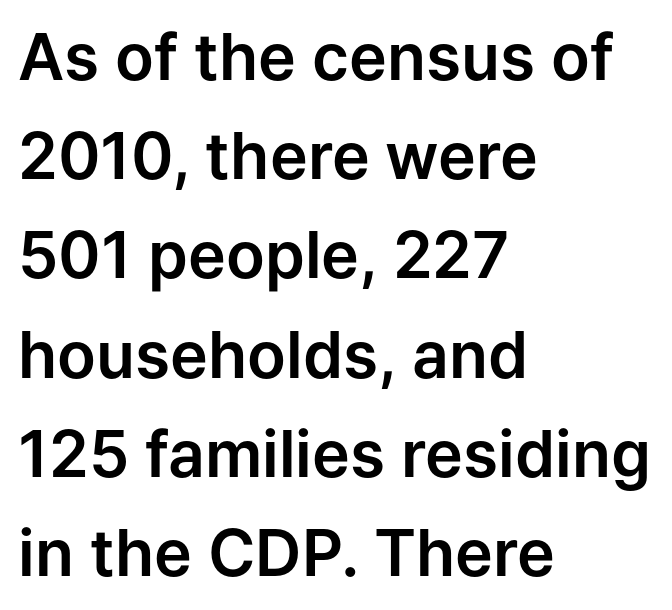
{"serif": "no", "italic": "no", "width": "normal", "stroke_contrast": "low", "x_height": "medium", "monospaced": "no", "underline": "no", "align": "left", "line_spacing": "normal", "line_spacing_ratio": 1.55, "letter_spacing": "normal", "letter_spacing_em": 0.0, "glyph_px": 64}
